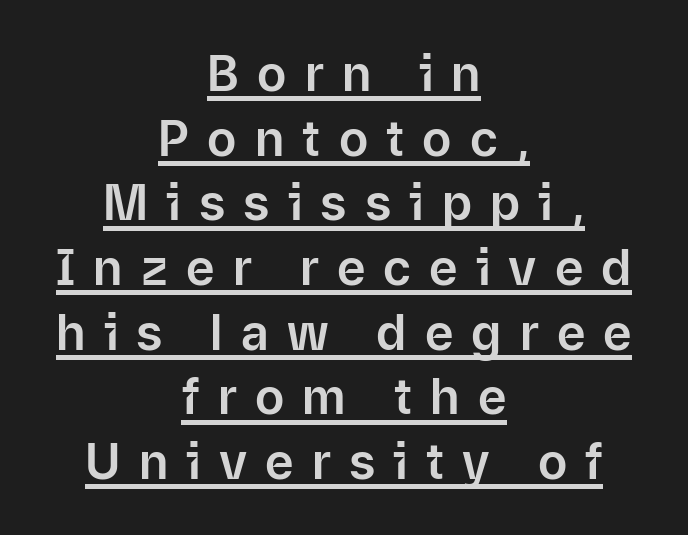
{"serif": "no", "italic": "no", "width": "normal", "stroke_contrast": "low", "x_height": "medium", "monospaced": "no", "underline": "yes", "align": "center", "line_spacing": "normal", "line_spacing_ratio": 1.32, "letter_spacing": "wide", "letter_spacing_em": 0.37, "glyph_px": 49}
